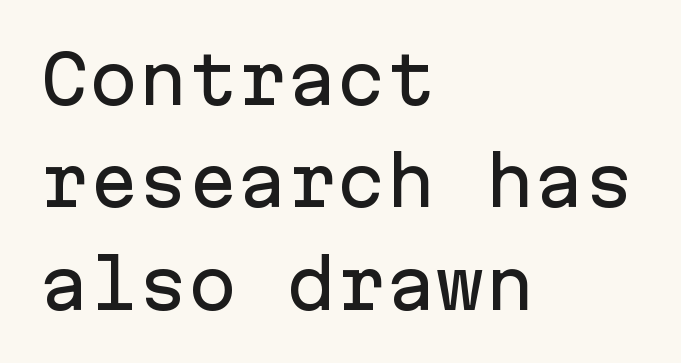
Alignment: flush left. Think of a typewriter: that constant character pitch is what you see here. Whoever set this chose a conventional vertical rhythm. The type is set solid horizontally, with unmodified tracking. The lettering holds an erect, upright posture throughout. Decoration check: the copy has no underline.
